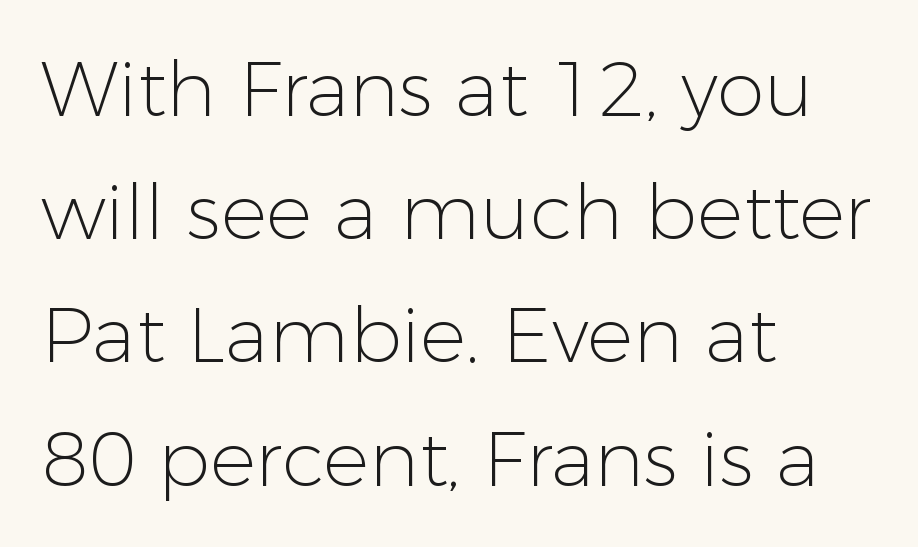
The rendering anchors every line to the left-hand side. Has an underline been added? It has not. This is not heavy type; no bold has been used. Ordinary non-slanted type is in use. Character widths vary here, with narrow letters taking less room than wide ones. Notice how descenders clear the ascenders below comfortably — that's standard leading.
